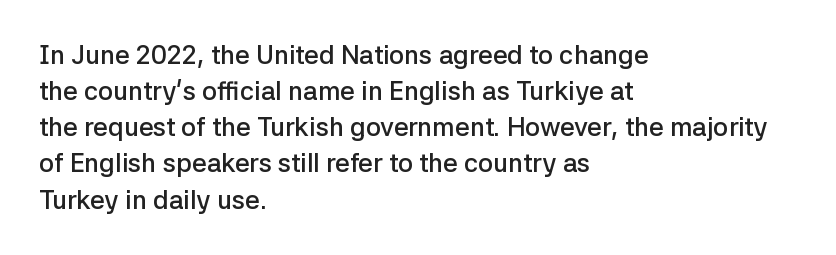
Designer's note — italics off, roman on. The sample has been set in demibold, a notch under bold. Anything drawn beneath the words? Only blank space. Does the copy run flush right? No — it runs flush left. The lines sit at an ordinary, default distance from one another.
